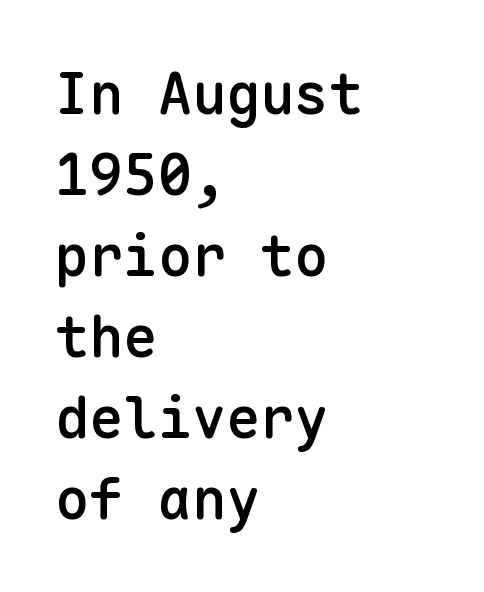
{"serif": "no", "italic": "no", "bold": "semi", "weight": "semibold", "width": "normal", "stroke_contrast": "low", "x_height": "medium", "monospaced": "yes", "underline": "no", "align": "left", "line_spacing": "normal", "line_spacing_ratio": 1.42, "letter_spacing": "normal", "letter_spacing_em": 0.0, "glyph_px": 57}
